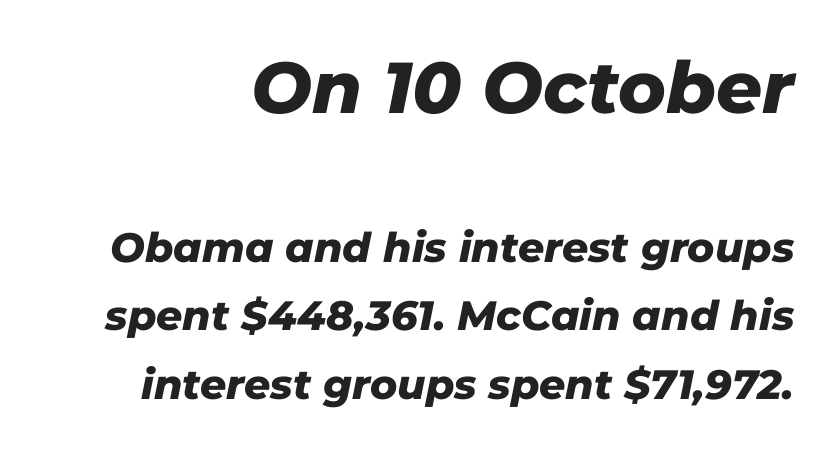
The image shows 72 px heavy type, italic (leaning right); set normal line spacing (1.68x), normal letter spacing, not underlined; the first (top) block is 1.76x larger; low stroke contrast and a medium x-height.
